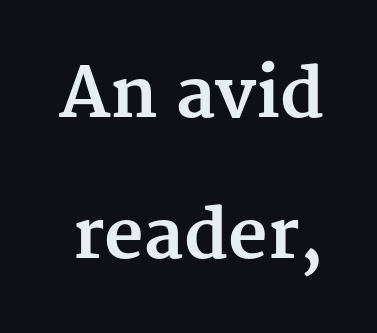
Anything drawn beneath the words? Only blank space. Tall strokes in this sample are plumb rather than angled. The rendering keeps characters at their native spacing. This rendering employs a face with finishing strokes, i.e., a serif. Does the weight exceed regular? Yes, all the way to bold. Is this a fixed-width face? No — the glyphs have proportional, varying widths.
